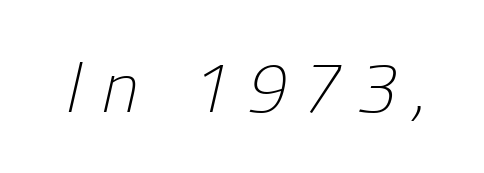
{"serif": "no", "bold": "no", "weight": "light", "width": "normal", "stroke_contrast": "low", "x_height": "medium", "monospaced": "no", "underline": "no", "letter_spacing": "wide", "letter_spacing_em": 0.25, "glyph_px": 71}
